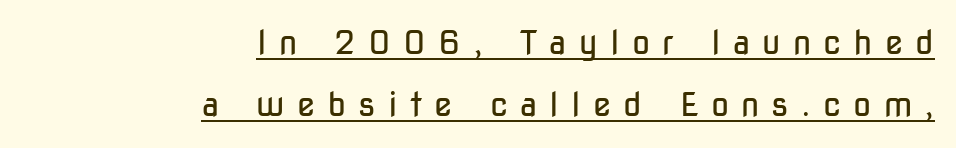
The weight tops out at a normal text grade. Look at the bottom of the vertical strokes: they stop flat, with no serifs. Between one letter and the next there's a generous, obvious gap. Does the lettering tilt? It doesn't — this is upright.
